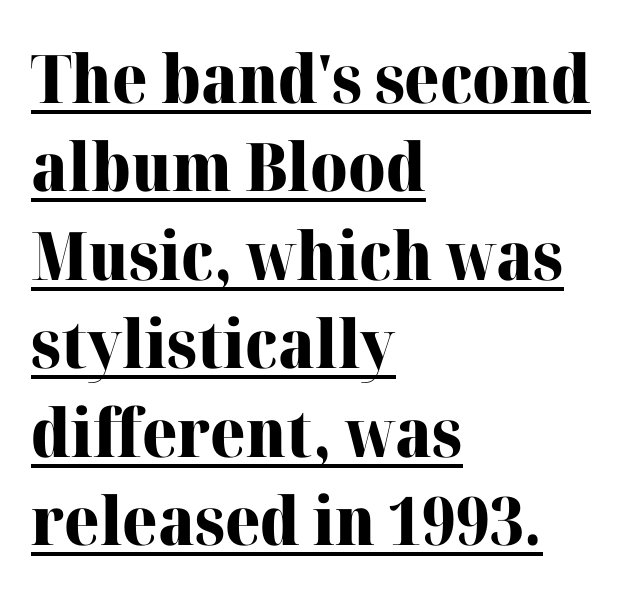
Visually the block forms a straight wall on the left and a jagged coastline on the right. Proportional: the letters do not fall into vertical columns. The glyphs in this specimen are seriffed. Does the lettering tilt? It doesn't — this is upright. This rendering leaves character spacing at its baseline value. Heft: maximum for text — a bold.
